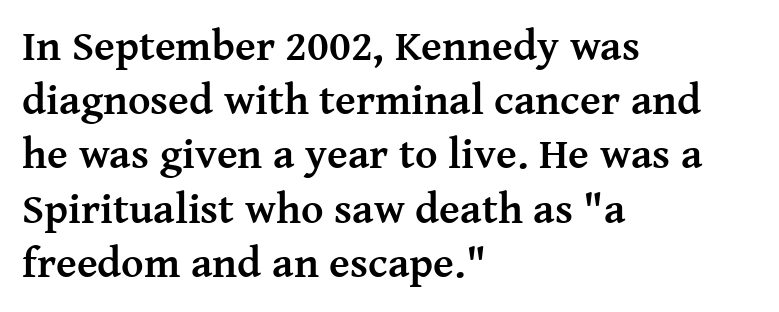
The image shows 43 px semibold serif type, upright; set left-aligned, normal line spacing (1.26x), normal letter spacing, not underlined; medium stroke contrast and a medium x-height.
